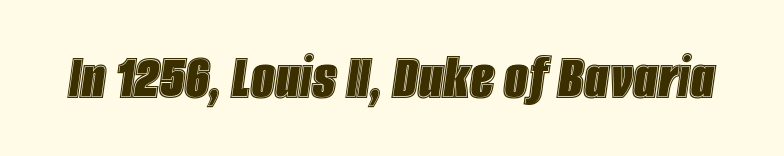
{"italic": "yes", "lean": "right", "slant_degrees": 8, "width": "condensed", "x_height": "large", "monospaced": "no", "underline": "no", "letter_spacing": "normal", "letter_spacing_em": 0.0, "glyph_px": 67}
